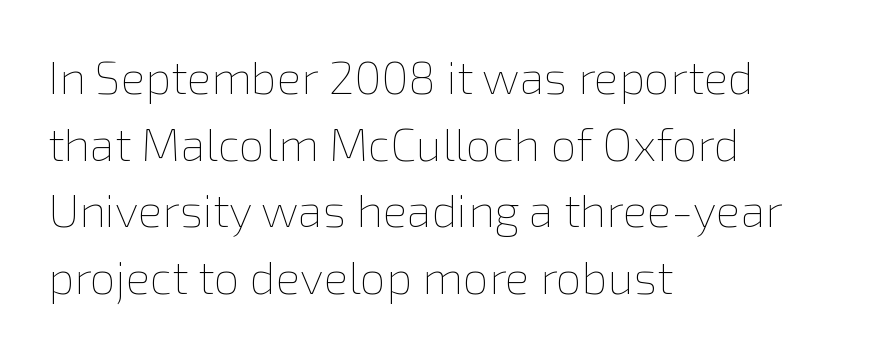
The passage shown is not underscored anywhere. Style check: upright. A typesetter would call this zero additional tracking. Do the characters align in a grid? No, the font is proportional.
